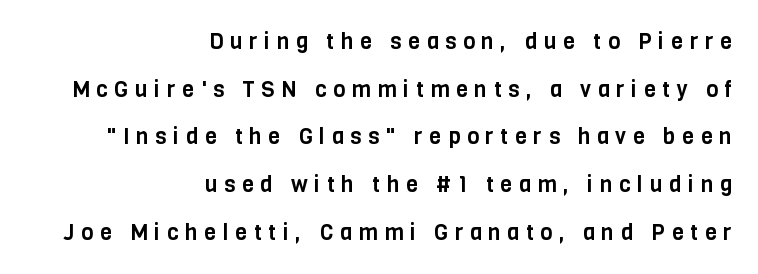
The image shows 22 px text type, upright; set right-aligned, loose line spacing (2.17x), unusually wide letter spacing (+0.3 em), not underlined.
